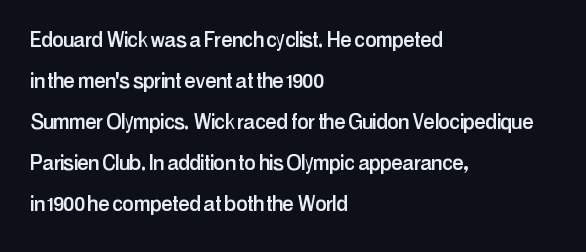
Descenders hang freely into open space. The font's upright variant was chosen for this text. Alignment: flush left. Leading: standard. The letterforms sit shoulder to shoulder at normal distance.
